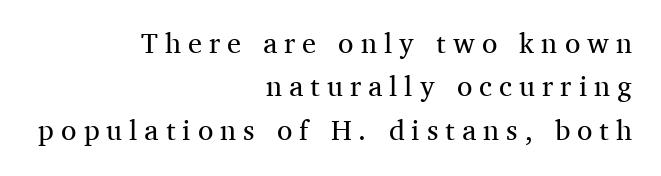
Q: Is the text bold? A: No.
Q: Is the text italic (slanted)? A: No, it is upright.
Q: Is the typeface a serif or a sans-serif typeface? A: Serif.
Q: Is the text underlined? A: No.
Q: How is the paragraph aligned? A: Right-aligned.
Q: Is the spacing between letters normal or unusually wide? A: Unusually wide.
Q: Is the spacing between lines tight, normal or loose? A: Normal.
Q: Width (condensed, normal, or wide)? A: Normal.
Q: Stroke contrast? A: Medium.
Q: x-height? A: Medium.
Q: Monospaced? A: No.
